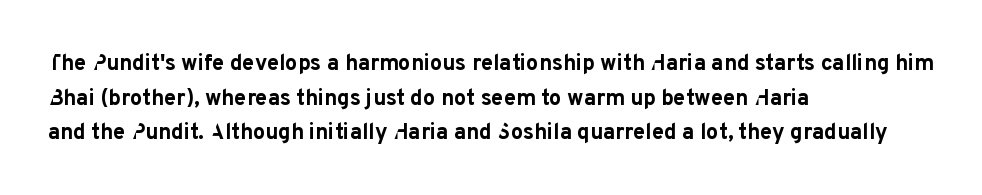
This sample uses an upright cut, with every glyph sitting square on the baseline. Whoever set this chose a conventional vertical rhythm. Students, note that the glyphs here touch the page at normal intervals. Strokes here are thick enough to call this a true bold.
